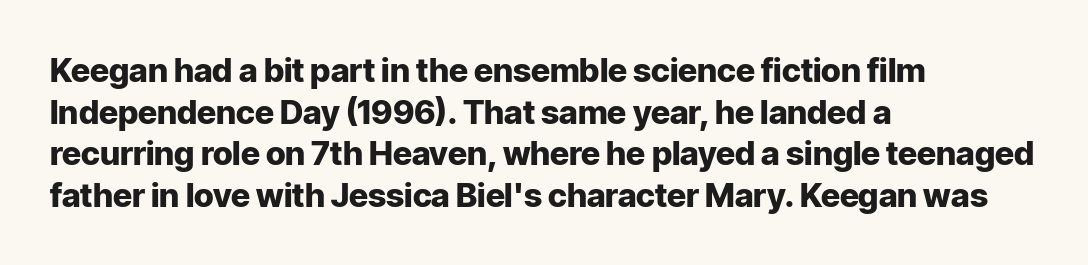
{"serif": "no", "italic": "no", "bold": "yes", "weight": "heavy", "width": "normal", "stroke_contrast": "low", "x_height": "medium", "monospaced": "no", "underline": "no", "align": "left", "line_spacing": "normal", "line_spacing_ratio": 1.26, "letter_spacing": "normal", "letter_spacing_em": 0.0, "glyph_px": 33}
